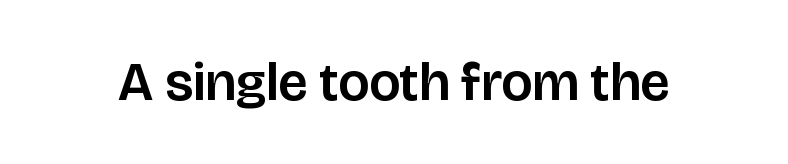
Q: Is the text italic (slanted)? A: No, it is upright.
Q: Is the typeface a serif or a sans-serif typeface? A: Sans-serif.
Q: Is the text underlined? A: No.
Q: Is the spacing between letters normal or unusually wide? A: Normal.
Q: Width (condensed, normal, or wide)? A: Normal.
Q: Stroke contrast? A: Low.
Q: x-height? A: Large.
Q: Monospaced? A: No.
